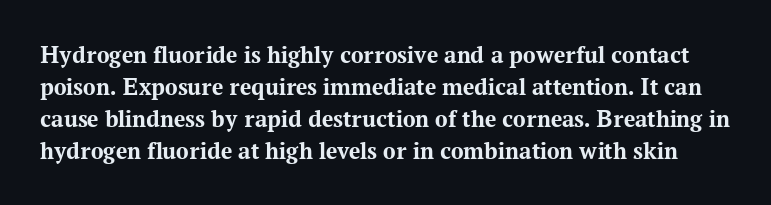
{"italic": "no", "bold": "yes", "underline": "no", "line_spacing": "normal", "line_spacing_ratio": 1.28, "letter_spacing": "normal", "letter_spacing_em": 0.0, "glyph_px": 25}
